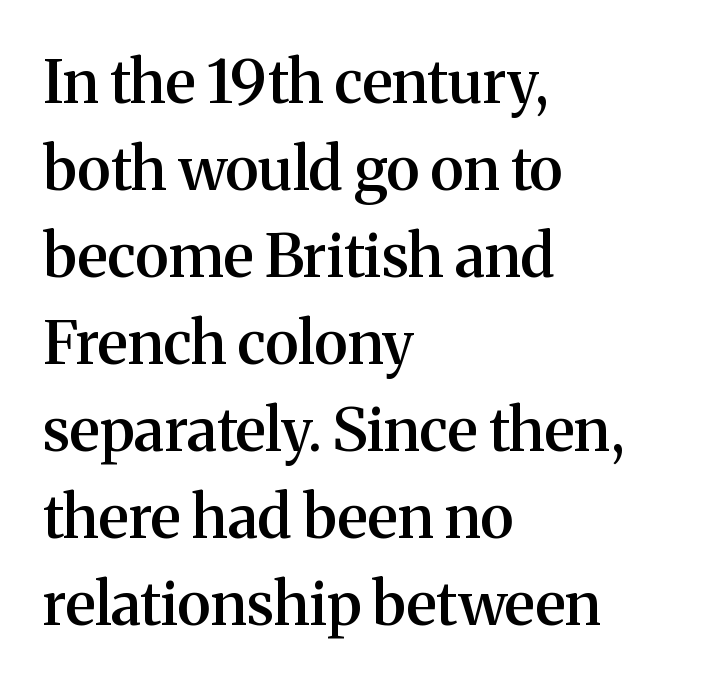
What's the leading like? Ordinary, nothing unusual. Descenders hang freely into open space. Notice how the passage keeps a crisp vertical edge on the left only. Stroke thickness is moderately raised; the sample reads as semibold. How are the letters spaced? Ordinarily, with no added tracking.
